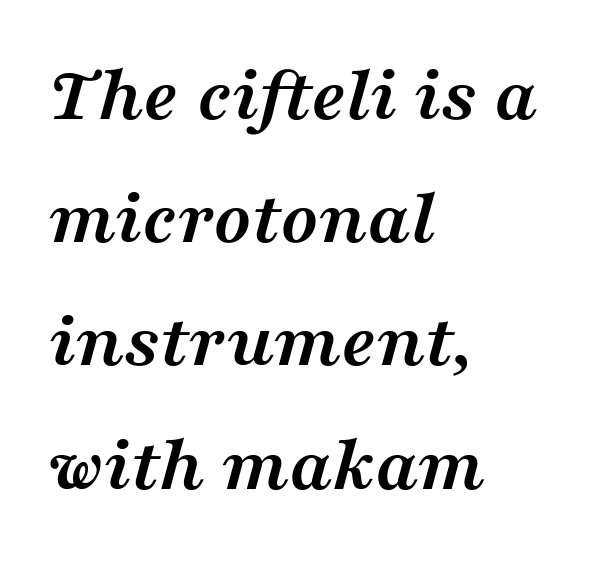
Compared with ordinary roman type, these characters are visibly tilted. Teacher's note: observe the even left margin — that is flush-left alignment. Here the glyphs are tracked normally, forming tight word shapes. Serifs: yes, visible at the terminals of the letterforms. Weight check: bold — yes, fully. Quick note: interline space is typical.
